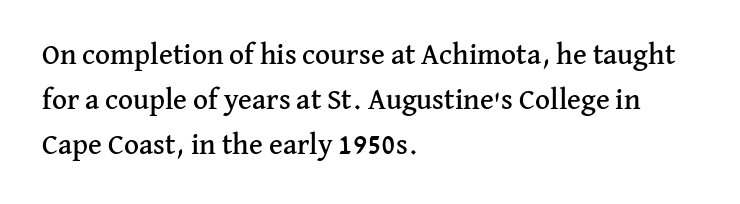
Q: Is the text italic (slanted)? A: No, it is upright.
Q: Is the typeface a serif or a sans-serif typeface? A: Serif.
Q: Is the text underlined? A: No.
Q: How is the paragraph aligned? A: Left-aligned.
Q: Is the spacing between letters normal or unusually wide? A: Normal.
Q: Is the spacing between lines tight, normal or loose? A: Normal.
Q: Width (condensed, normal, or wide)? A: Normal.
Q: Stroke contrast? A: Medium.
Q: x-height? A: Medium.
Q: Monospaced? A: No.
